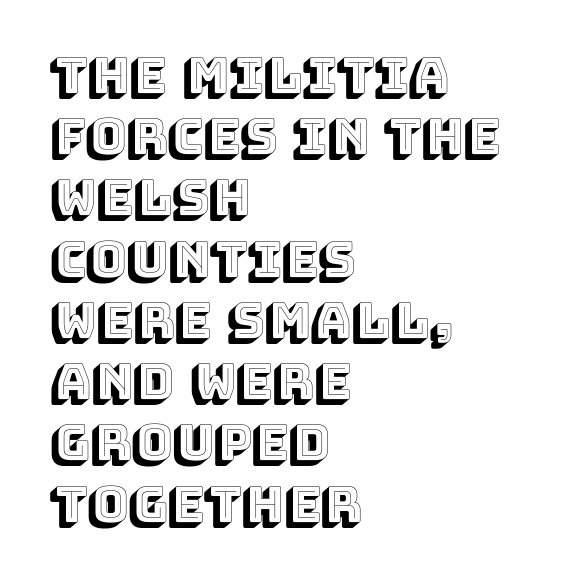
Q: Is the text italic (slanted)? A: No, it is upright.
Q: Is the text underlined? A: No.
Q: How is the paragraph aligned? A: Left-aligned.
Q: Is the spacing between letters normal or unusually wide? A: Normal.
Q: Is the spacing between lines tight, normal or loose? A: Normal.
Q: Width (condensed, normal, or wide)? A: Normal.
Q: x-height? A: Large.
Q: Monospaced? A: No.
